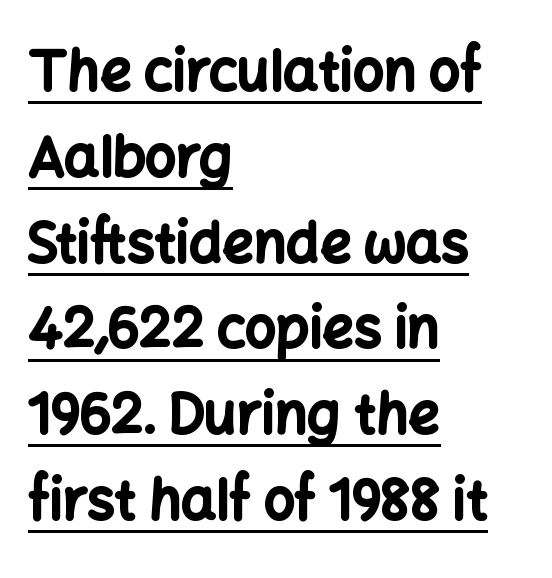
Q: Is the text bold? A: Yes.
Q: Is the text italic (slanted)? A: No, it is upright.
Q: Is the typeface a serif or a sans-serif typeface? A: Sans-serif.
Q: Is the text underlined? A: Yes.
Q: How is the paragraph aligned? A: Left-aligned.
Q: Is the spacing between letters normal or unusually wide? A: Normal.
Q: Is the spacing between lines tight, normal or loose? A: Normal.
Q: Width (condensed, normal, or wide)? A: Normal.
Q: Stroke contrast? A: Low.
Q: x-height? A: Medium.
Q: Monospaced? A: No.
